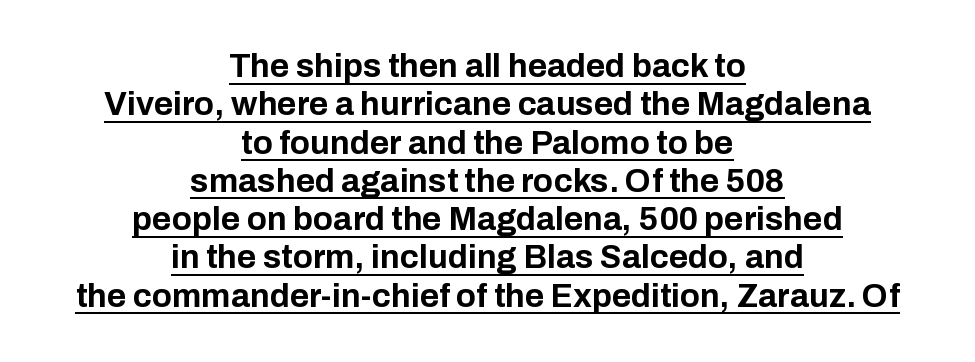
Q: Is the text bold? A: Yes.
Q: Is the text italic (slanted)? A: No, it is upright.
Q: Is the typeface a serif or a sans-serif typeface? A: Sans-serif.
Q: Is the text underlined? A: Yes.
Q: How is the paragraph aligned? A: Centered.
Q: Is the spacing between letters normal or unusually wide? A: Normal.
Q: Width (condensed, normal, or wide)? A: Normal.
Q: Stroke contrast? A: Low.
Q: x-height? A: Medium.
Q: Monospaced? A: No.
